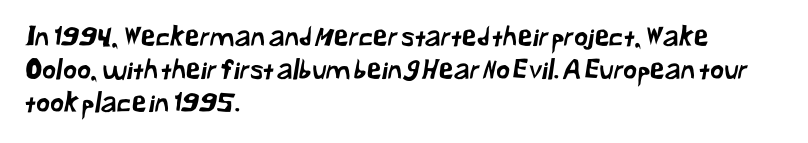
{"underline": "no", "align": "left", "line_spacing_ratio": 1.23, "letter_spacing": "normal", "letter_spacing_em": 0.0, "glyph_px": 27}
